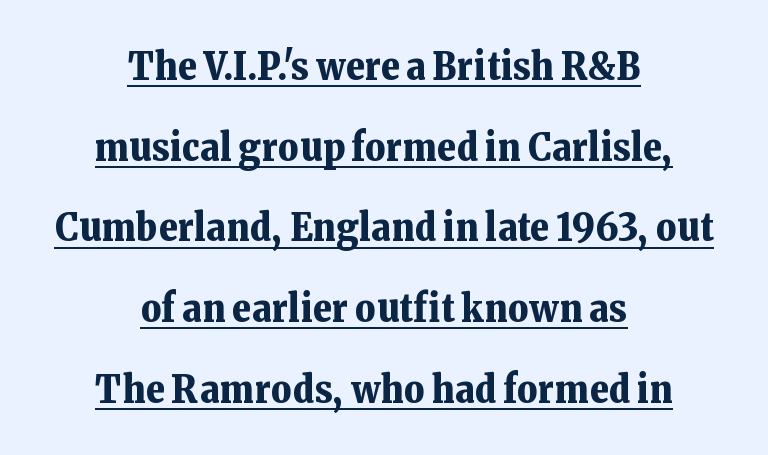
{"serif": "yes", "italic": "no", "bold": "yes", "weight": "bold", "width": "normal", "stroke_contrast": "low", "x_height": "medium", "monospaced": "no", "underline": "yes", "align": "center", "line_spacing": "loose", "line_spacing_ratio": 2.07, "letter_spacing": "normal", "letter_spacing_em": 0.0, "glyph_px": 39}
